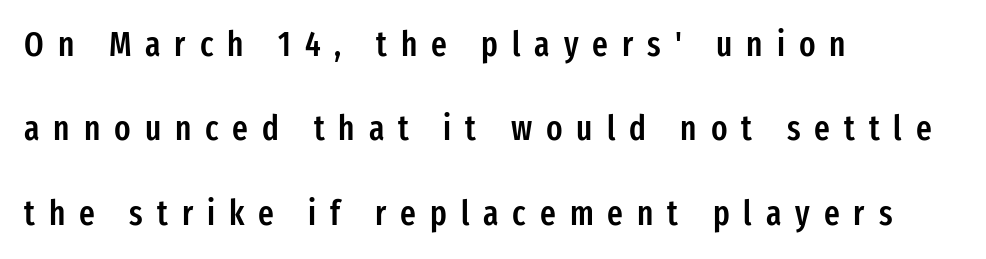
{"serif": "no", "italic": "no", "bold": "semi", "weight": "semibold", "width": "condensed", "stroke_contrast": "low", "x_height": "medium", "monospaced": "no", "underline": "no", "align": "left", "line_spacing": "loose", "line_spacing_ratio": 2.48, "letter_spacing": "wide", "letter_spacing_em": 0.41, "glyph_px": 34}
